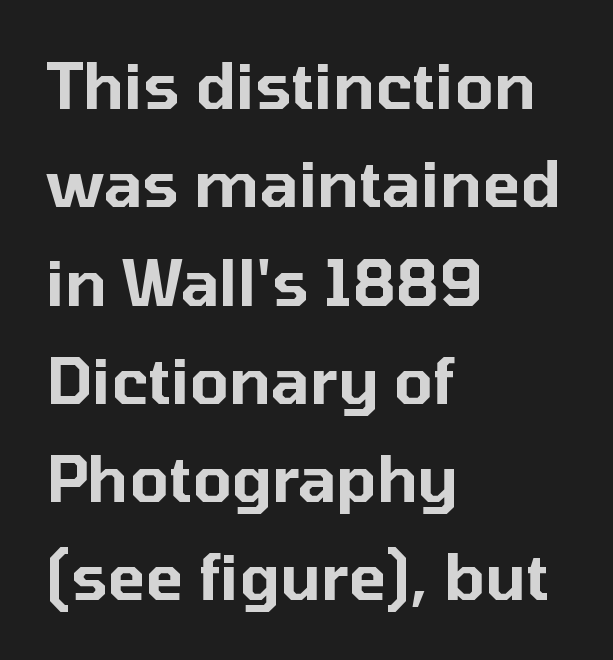
The rendering keeps characters at their native spacing. Just letters on the line, the space beneath them empty. A typesetter would call this proportional, since set widths differ per character. Whoever set this chose a conventional vertical rhythm. A typesetter would mark this as roman, not italic.
